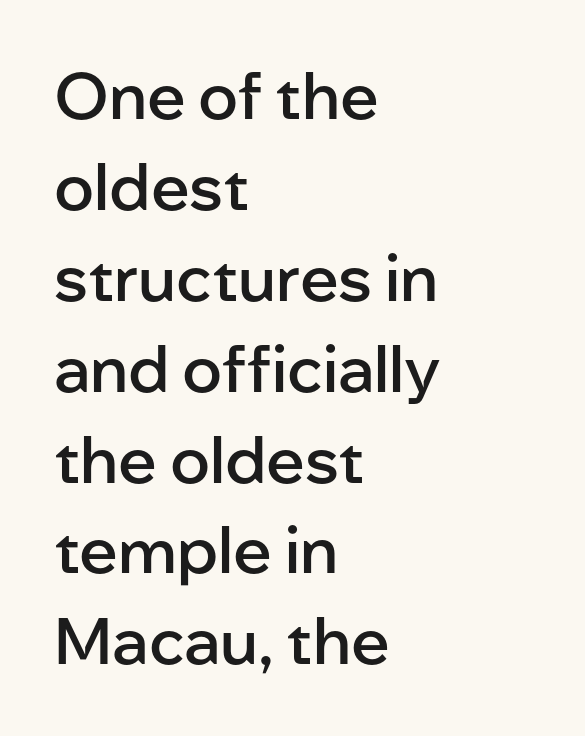
Q: Is the text bold? A: Semi-bold.
Q: Is the text italic (slanted)? A: No, it is upright.
Q: Is the typeface a serif or a sans-serif typeface? A: Sans-serif.
Q: Is the text underlined? A: No.
Q: How is the paragraph aligned? A: Left-aligned.
Q: Is the spacing between letters normal or unusually wide? A: Normal.
Q: Is the spacing between lines tight, normal or loose? A: Normal.
Q: Width (condensed, normal, or wide)? A: Normal.
Q: Stroke contrast? A: Low.
Q: x-height? A: Medium.
Q: Monospaced? A: No.
